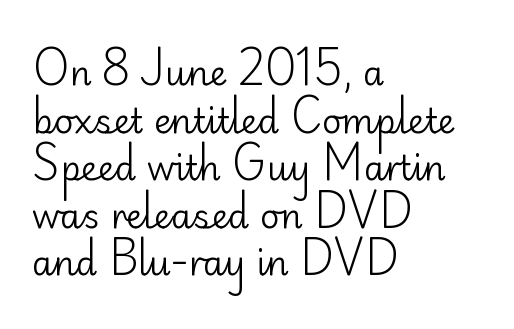
Q: Is the text bold? A: No.
Q: Is the text italic (slanted)? A: No, it is upright.
Q: Is the typeface a serif or a sans-serif typeface? A: Sans-serif.
Q: Is the text underlined? A: No.
Q: How is the paragraph aligned? A: Left-aligned.
Q: Is the spacing between letters normal or unusually wide? A: Normal.
Q: Is the spacing between lines tight, normal or loose? A: Normal.
Q: Width (condensed, normal, or wide)? A: Normal.
Q: Stroke contrast? A: Low.
Q: x-height? A: Small.
Q: Monospaced? A: No.
